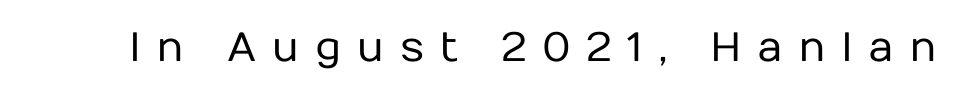
{"serif": "no", "italic": "no", "bold": "no", "weight": "regular", "width": "normal", "stroke_contrast": "low", "x_height": "medium", "monospaced": "no", "underline": "no", "letter_spacing": "wide", "letter_spacing_em": 0.37, "glyph_px": 41}
